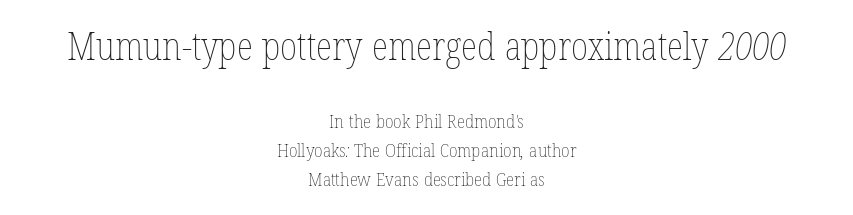
{"bold": "no", "weight": "thin", "width": "condensed", "stroke_contrast": "low", "x_height": "medium", "monospaced": "no", "underline": "no", "align": "center", "line_spacing": "normal", "line_spacing_ratio": 1.52, "letter_spacing": "normal", "letter_spacing_em": 0.0, "larger_block": "first", "size_ratio": 2.0, "glyph_px": 38}
